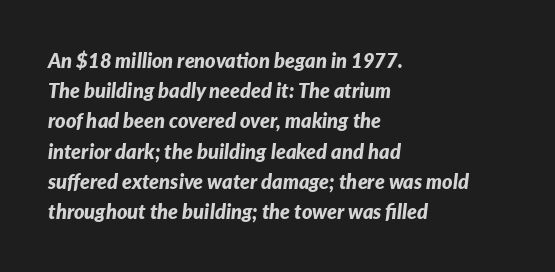
The image shows 20 px bold type, italic (leaning right); set left-aligned, normal line spacing (1.51x), normal letter spacing, not underlined.
